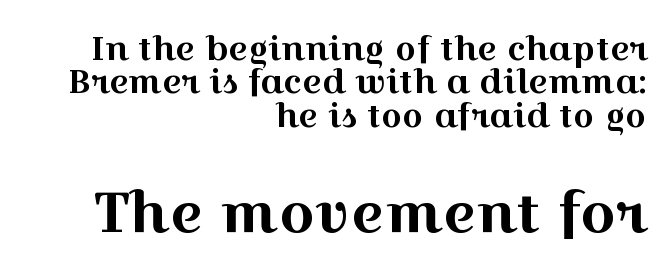
Words float on clear page, feet unadorned. You get the small type first, then a jump to larger type. A typesetter would call this proportional, since set widths differ per character. Every character sits straight up, as roman type does. This sample uses plain, unmodified letter spacing. Tightly led — the rows are bunched.
